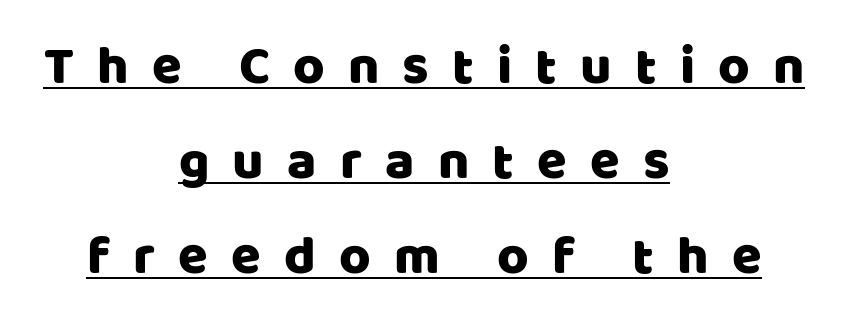
These lines have a slow, spaced-out rhythm from letter to letter. Layout note: lines centered. These lines are rendered in a variable-pitch font. Serif or sans? Sans — the stroke terminals are bare. It's the straight-up-and-down kind of type. The sample's only ornament is a line tracing under the words.
